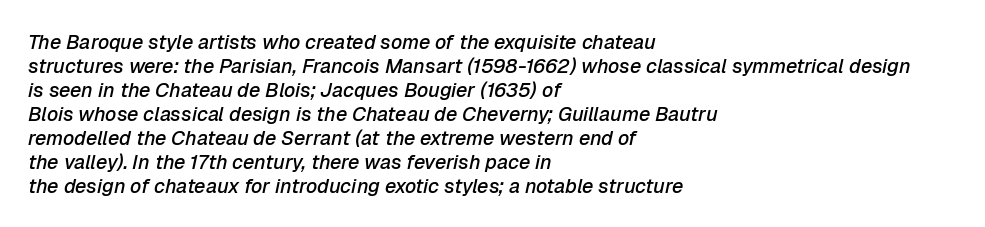
If you drew a line through each stem, it would be angled. On the weight axis this lands at semibold, roughly 600. Is the block centered? No — it sits flush against the left margin. Words float on clear page, feet unadorned.
